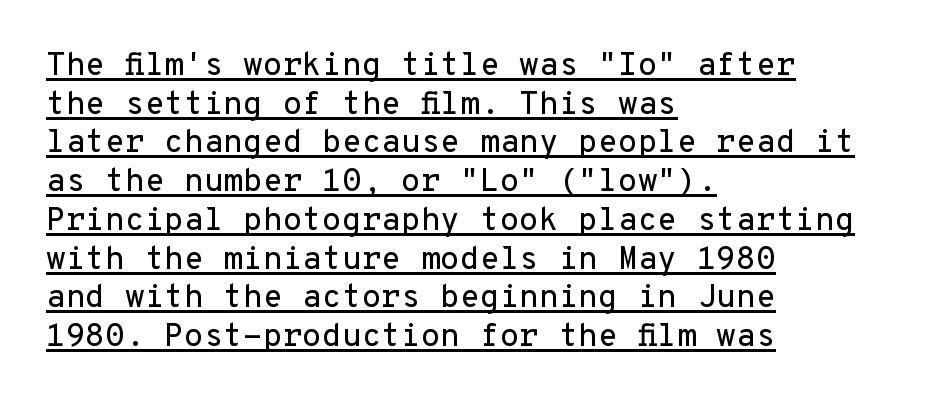
{"serif": "no", "italic": "no", "width": "normal", "stroke_contrast": "low", "x_height": "medium", "monospaced": "yes", "underline": "yes", "align": "left", "line_spacing_ratio": 1.21, "letter_spacing": "normal", "letter_spacing_em": 0.0, "glyph_px": 32}
